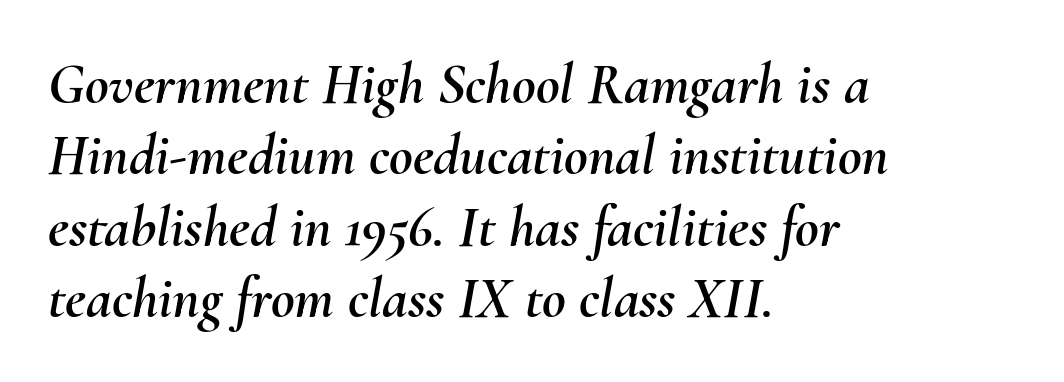
The image shows 58 px text type, italic (leaning right); set left-aligned, line spacing 1.23x, normal letter spacing, not underlined; medium stroke contrast and a small x-height.
